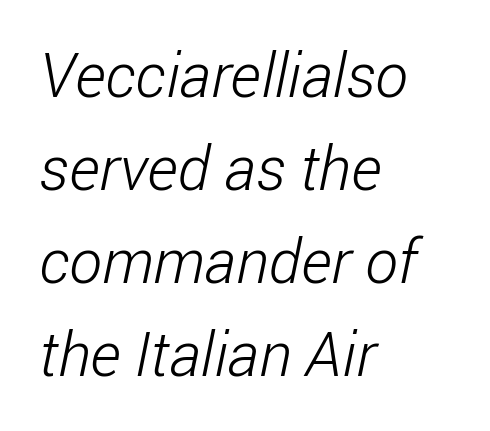
{"serif": "no", "bold": "no", "weight": "light", "width": "condensed", "stroke_contrast": "low", "x_height": "medium", "monospaced": "no", "underline": "no", "align": "left", "line_spacing": "normal", "line_spacing_ratio": 1.5, "letter_spacing": "normal", "letter_spacing_em": 0.0, "glyph_px": 62}
